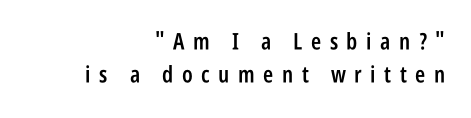
The image shows 23 px text type, upright; set right-aligned, normal line spacing (1.44x), unusually wide letter spacing (+0.37 em), not underlined.
